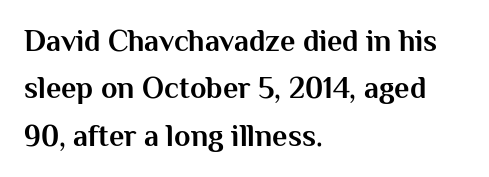
A typesetter would call this leading conventional body-copy spacing. Look at the stroke-to-counter ratio: heavy, a bold. Just letters on the line, the space beneath them empty. Serif or sans? Sans — the stroke terminals are bare.
